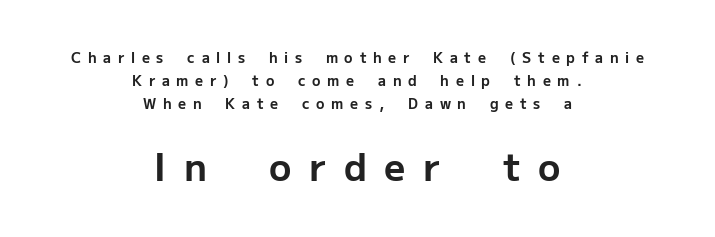
{"serif": "no", "italic": "no", "bold": "yes", "weight": "bold", "width": "normal", "stroke_contrast": "low", "x_height": "medium", "monospaced": "no", "underline": "no", "align": "center", "line_spacing": "normal", "line_spacing_ratio": 1.64, "letter_spacing": "wide", "letter_spacing_em": 0.48, "larger_block": "second", "size_ratio": 2.64, "glyph_px": 37}
